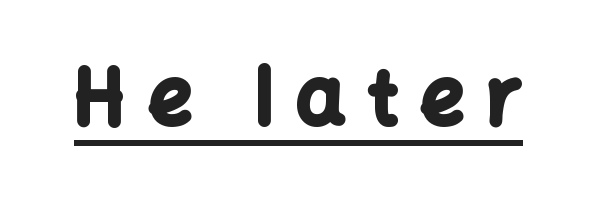
Q: Is the text bold? A: Yes.
Q: Is the text italic (slanted)? A: No, it is upright.
Q: Is the typeface a serif or a sans-serif typeface? A: Sans-serif.
Q: Is the text underlined? A: Yes.
Q: Is the spacing between letters normal or unusually wide? A: Unusually wide.
Q: Width (condensed, normal, or wide)? A: Normal.
Q: Stroke contrast? A: Low.
Q: x-height? A: Medium.
Q: Monospaced? A: No.
